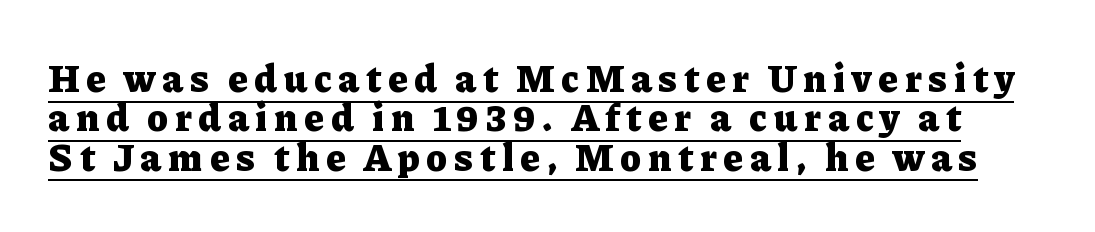
Q: Is the text bold? A: Yes.
Q: Is the text italic (slanted)? A: No, it is upright.
Q: Is the typeface a serif or a sans-serif typeface? A: Serif.
Q: Is the text underlined? A: Yes.
Q: Is the spacing between lines tight, normal or loose? A: Tight.
Q: Width (condensed, normal, or wide)? A: Normal.
Q: Stroke contrast? A: Low.
Q: x-height? A: Medium.
Q: Monospaced? A: No.
